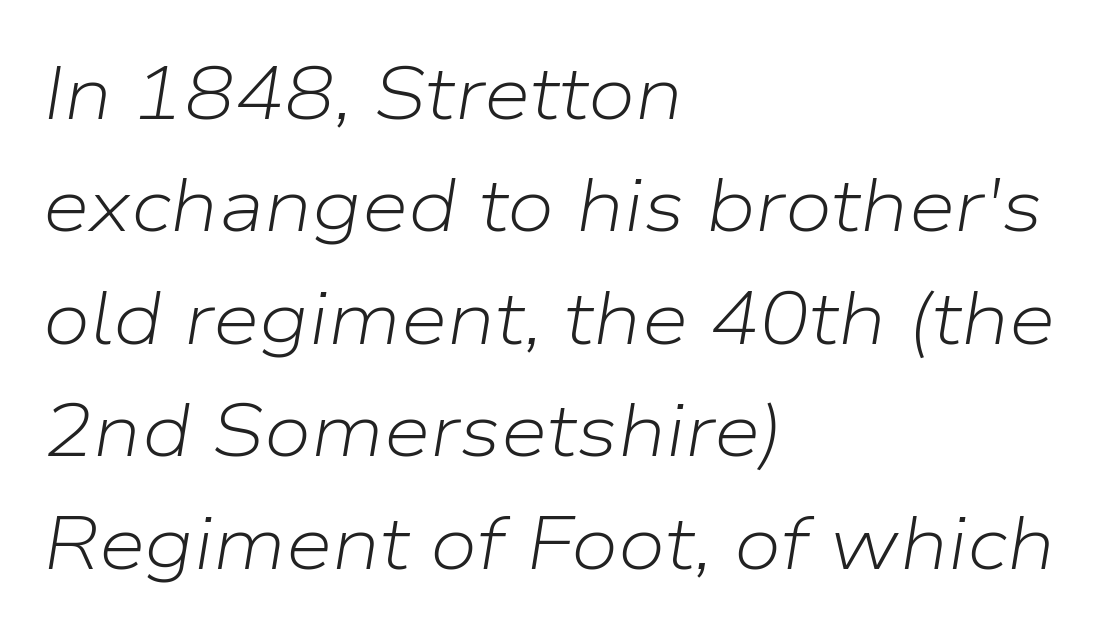
{"italic": "yes", "lean": "right", "slant_degrees": 9, "bold": "no", "weight": "light", "width": "normal", "stroke_contrast": "low", "x_height": "medium", "monospaced": "no", "underline": "no", "align": "left", "line_spacing": "normal", "line_spacing_ratio": 1.5, "letter_spacing": "normal", "letter_spacing_em": 0.0, "glyph_px": 75}
